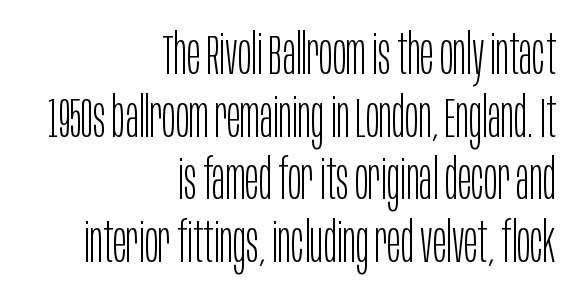
{"serif": "no", "italic": "no", "bold": "no", "weight": "light", "width": "condensed", "stroke_contrast": "low", "x_height": "large", "monospaced": "no", "underline": "no", "align": "right", "line_spacing": "tight", "line_spacing_ratio": 1.12, "letter_spacing": "normal", "letter_spacing_em": 0.0, "glyph_px": 56}
